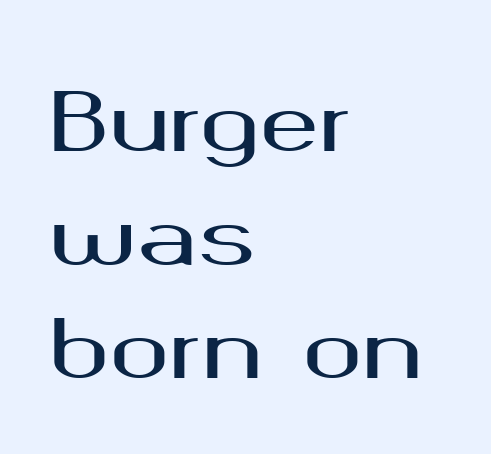
{"serif": "no", "italic": "no", "width": "wide", "stroke_contrast": "medium", "x_height": "medium", "monospaced": "no", "underline": "no", "align": "left", "line_spacing": "normal", "line_spacing_ratio": 1.42, "letter_spacing": "normal", "letter_spacing_em": 0.0, "glyph_px": 80}
